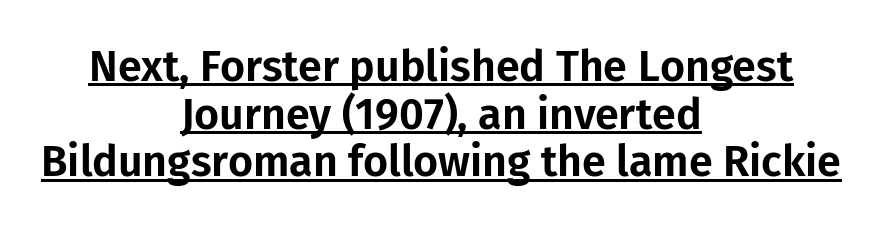
The image shows 43 px sans-serif type, upright; set centered, tight line spacing (1.11x), normal letter spacing, underlined; low stroke contrast and a medium x-height.
